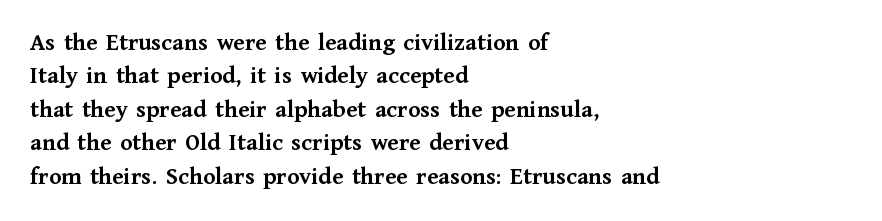
Q: Is the text bold? A: Yes.
Q: Is the text italic (slanted)? A: No, it is upright.
Q: Is the text underlined? A: No.
Q: How is the paragraph aligned? A: Left-aligned.
Q: Is the spacing between letters normal or unusually wide? A: Normal.
Q: Is the spacing between lines tight, normal or loose? A: Normal.
